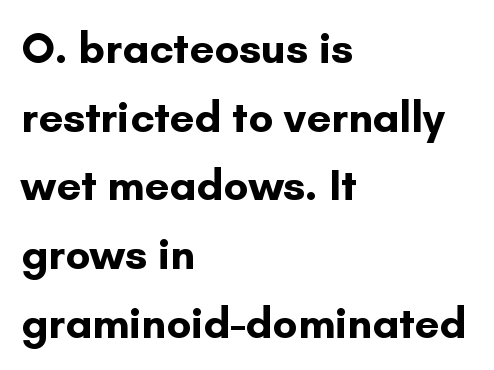
{"serif": "no", "italic": "no", "bold": "yes", "weight": "bold", "width": "normal", "stroke_contrast": "low", "x_height": "small", "monospaced": "no", "underline": "no", "align": "left", "line_spacing": "normal", "line_spacing_ratio": 1.56, "letter_spacing": "normal", "letter_spacing_em": 0.0, "glyph_px": 44}
